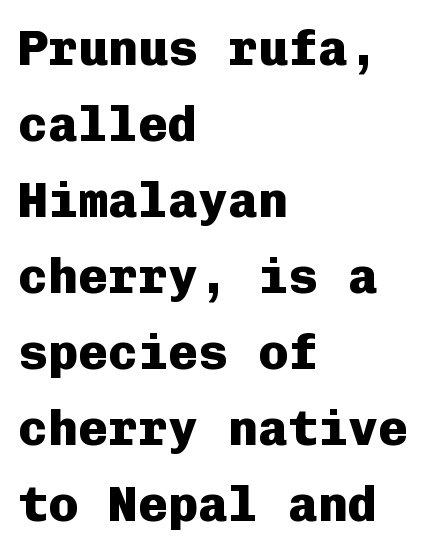
The area under the type is left untouched. Thick stems and heavy bowls — unmistakably bold. This rendering leaves character spacing at its baseline value. The lines are quadded left.
